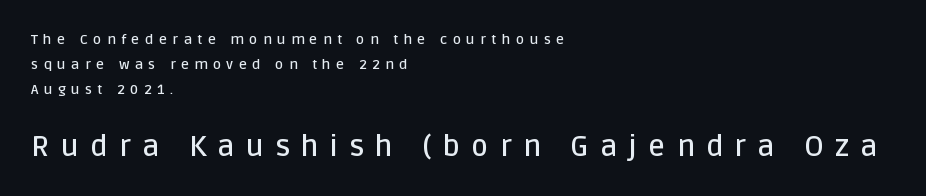
The image shows 29 px semibold sans-serif type, upright; set left-aligned, line spacing 1.78x, unusually wide letter spacing (+0.39 em), not underlined; the second (bottom) block is 2.07x larger; low stroke contrast and a large x-height.
